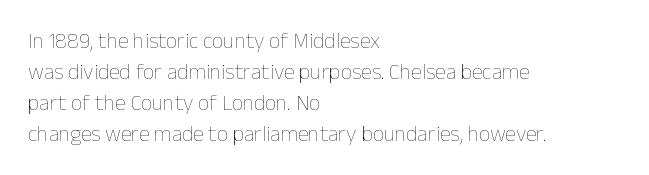
Q: Is the text bold? A: No.
Q: Is the text italic (slanted)? A: No, it is upright.
Q: Is the text underlined? A: No.
Q: How is the paragraph aligned? A: Left-aligned.
Q: Is the spacing between letters normal or unusually wide? A: Normal.
Q: Is the spacing between lines tight, normal or loose? A: Normal.
